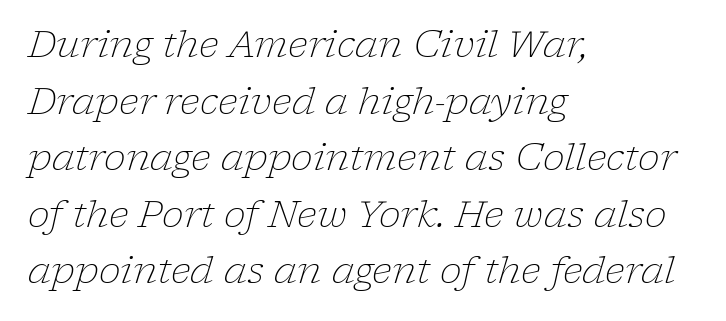
{"serif": "yes", "italic": "yes", "lean": "right", "slant_degrees": 17, "bold": "no", "weight": "light", "width": "normal", "stroke_contrast": "low", "x_height": "medium", "monospaced": "no", "underline": "no", "align": "left", "line_spacing": "normal", "line_spacing_ratio": 1.53, "letter_spacing": "normal", "letter_spacing_em": 0.0, "glyph_px": 37}
